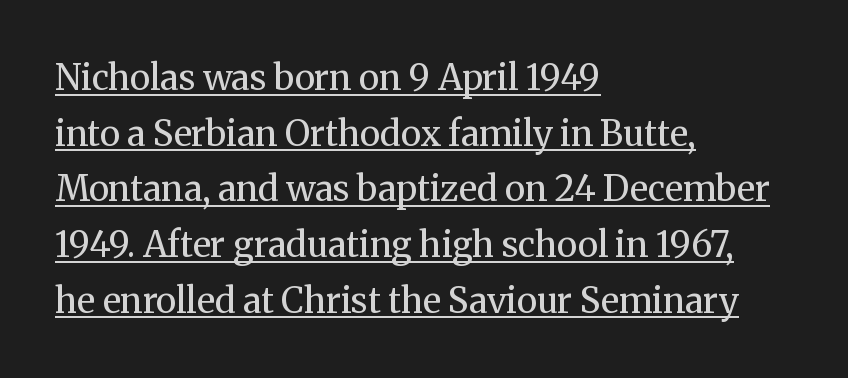
{"serif": "yes", "italic": "no", "bold": "no", "weight": "regular", "width": "normal", "stroke_contrast": "medium", "x_height": "medium", "monospaced": "no", "underline": "yes", "align": "left", "line_spacing": "normal", "line_spacing_ratio": 1.59, "letter_spacing": "normal", "letter_spacing_em": 0.0, "glyph_px": 35}
